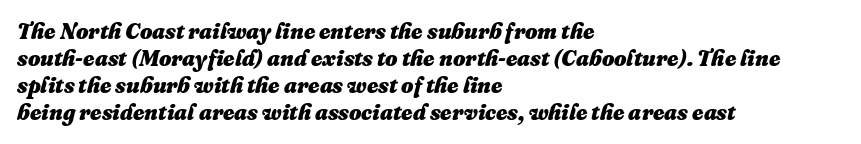
The image shows 22 px bold type, italic (leaning right); set left-aligned, line spacing 1.23x, normal letter spacing, not underlined.
